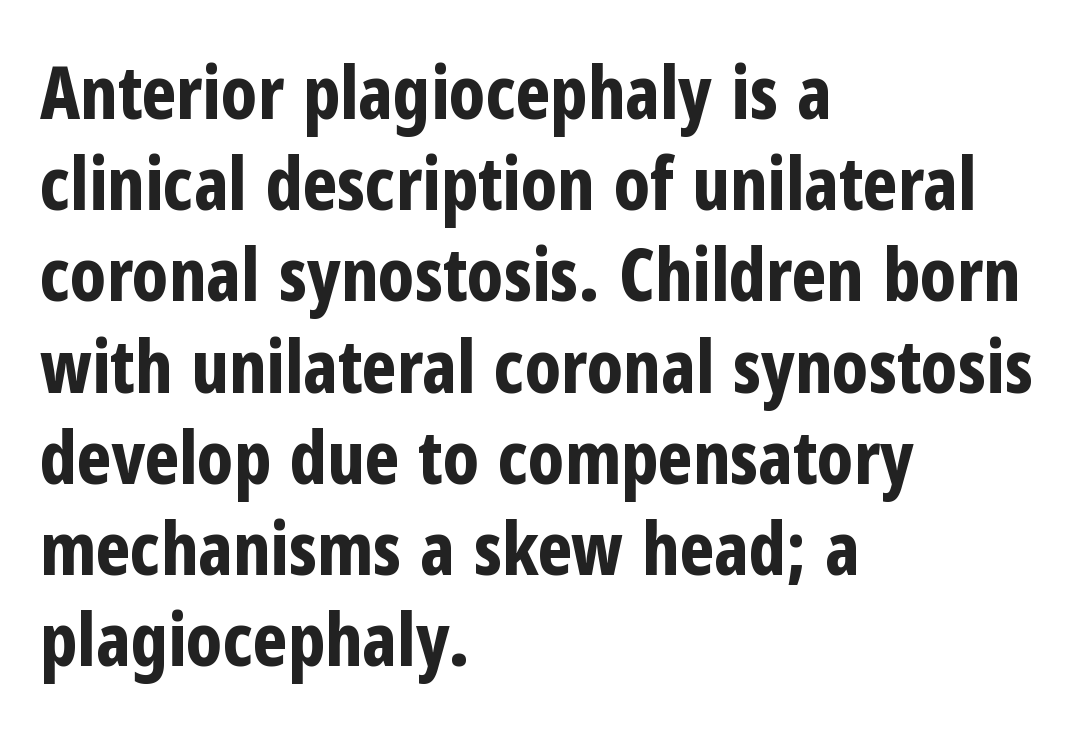
Q: Is the text bold? A: Yes.
Q: Is the text italic (slanted)? A: No, it is upright.
Q: Is the typeface a serif or a sans-serif typeface? A: Sans-serif.
Q: Is the text underlined? A: No.
Q: How is the paragraph aligned? A: Left-aligned.
Q: Is the spacing between letters normal or unusually wide? A: Normal.
Q: Is the spacing between lines tight, normal or loose? A: Normal.
Q: Width (condensed, normal, or wide)? A: Condensed.
Q: Stroke contrast? A: Low.
Q: x-height? A: Medium.
Q: Monospaced? A: No.
